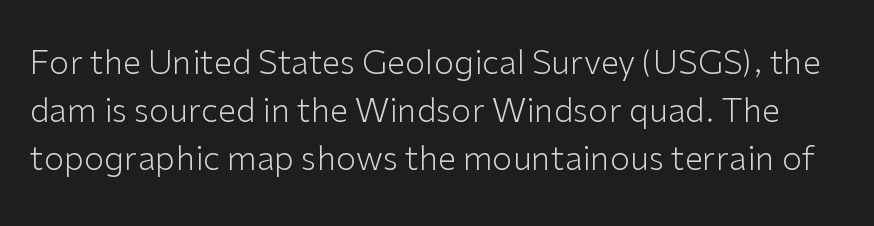
The passage shown is typeset with a sans-serif family. Tracking value appears to be zero — textbook default spacing. Quick note: interline space is typical. The face used here is proportionally spaced, like ordinary book or web type. Vertical strokes here are truly vertical. Vertical stems look standard width or narrower in stroke.
